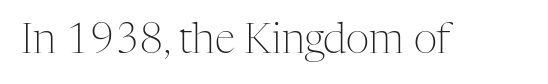
Regarding serifs, this sample has them. Posture: upright roman. Spacing verdict: proportional, widths tailored to each character. The type is set solid horizontally, with unmodified tracking.
